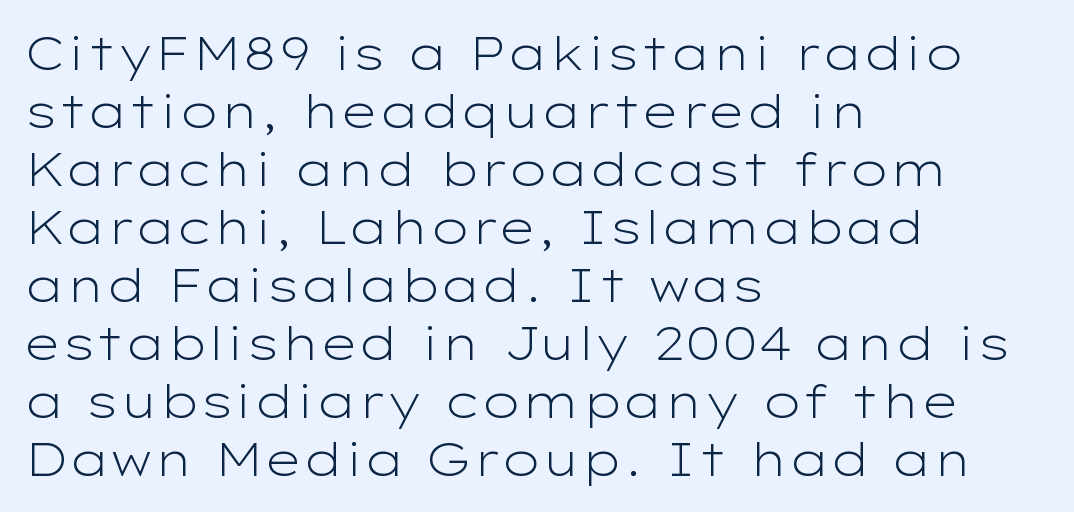
Notice how the passage keeps a crisp vertical edge on the left only. Counters stay open thanks to moderate or lighter strokes. When letters stand straight like this, we call the style roman or upright. Varying glyph widths throughout — classic text-font behaviour. Regarding serifs, this sample does without them. Does extra space separate the letters? No, they use regular spacing.
